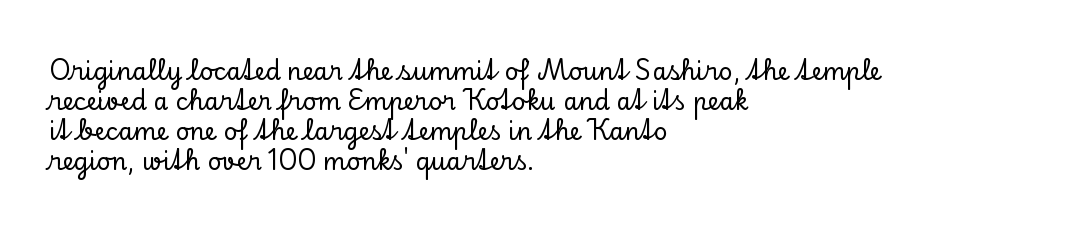
The image shows 24 px text type, upright; set left-aligned, normal line spacing (1.25x), normal letter spacing, not underlined.
